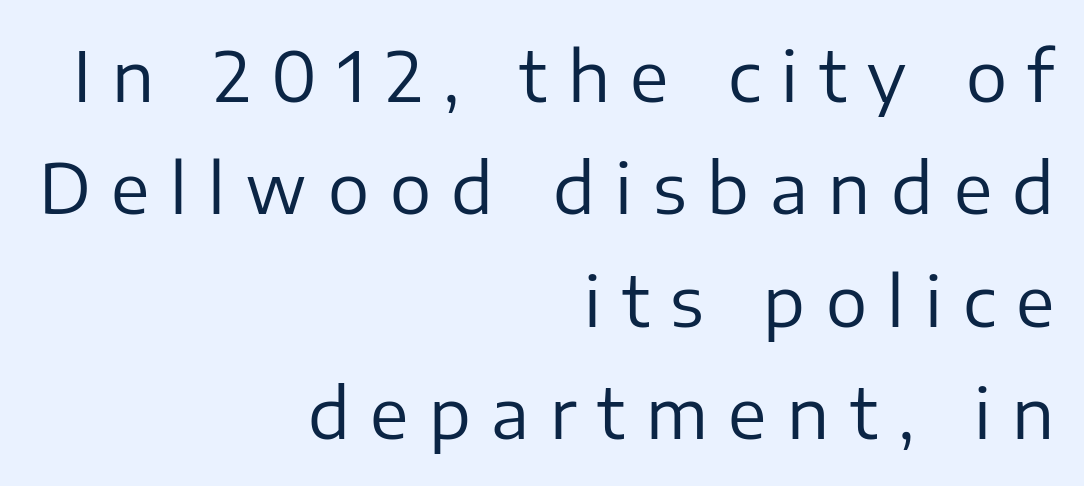
{"serif": "no", "italic": "no", "bold": "no", "weight": "regular", "width": "normal", "stroke_contrast": "low", "x_height": "medium", "monospaced": "no", "underline": "no", "align": "right", "line_spacing": "normal", "line_spacing_ratio": 1.63, "letter_spacing": "wide", "letter_spacing_em": 0.3, "glyph_px": 69}
